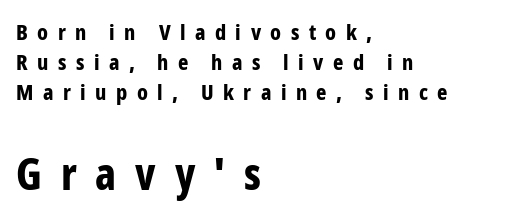
Q: Is the text bold? A: Yes.
Q: Is the text italic (slanted)? A: No, it is upright.
Q: Is the typeface a serif or a sans-serif typeface? A: Sans-serif.
Q: Is the text underlined? A: No.
Q: How is the paragraph aligned? A: Left-aligned.
Q: Is the spacing between letters normal or unusually wide? A: Unusually wide.
Q: Is the spacing between lines tight, normal or loose? A: Normal.
Q: Which block of text is set in a larger size, the first (top) or the second (bottom)? A: The second (bottom) one.
Q: Width (condensed, normal, or wide)? A: Condensed.
Q: Stroke contrast? A: Low.
Q: x-height? A: Medium.
Q: Monospaced? A: No.
